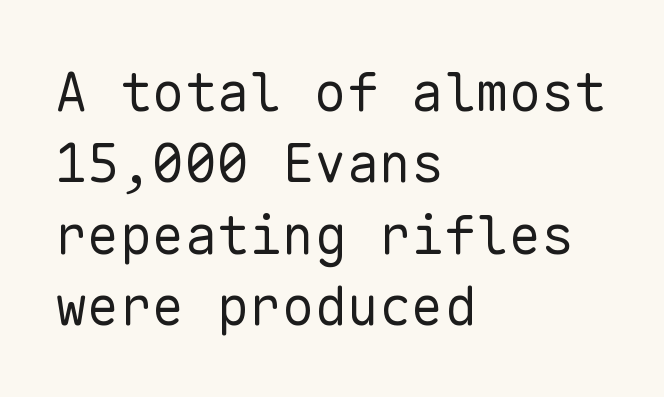
{"serif": "no", "italic": "no", "bold": "no", "weight": "regular", "width": "normal", "stroke_contrast": "low", "x_height": "medium", "monospaced": "yes", "underline": "no", "align": "left", "line_spacing": "normal", "line_spacing_ratio": 1.32, "letter_spacing": "normal", "letter_spacing_em": 0.0, "glyph_px": 54}
